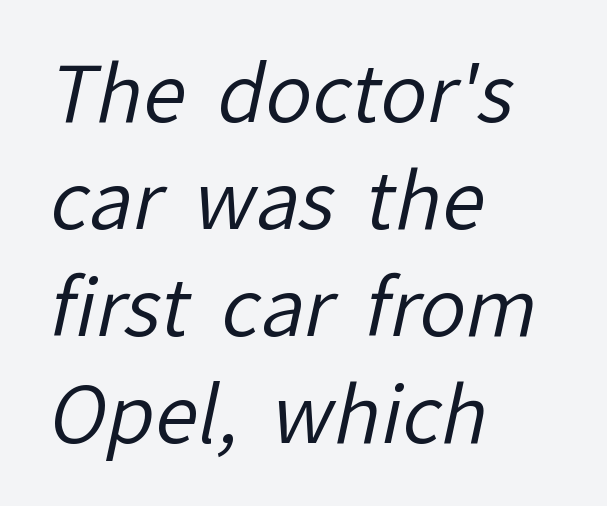
The typesetter chose a ragged-right arrangement here. These lines are composed in type without serifs. Evenly set lines give the paragraph a standard silhouette. Think standard paragraph weight, or any step lighter than that. Honestly, there is no underline to notice here at all. Inter-character spacing is left at the font's built-in metrics.
